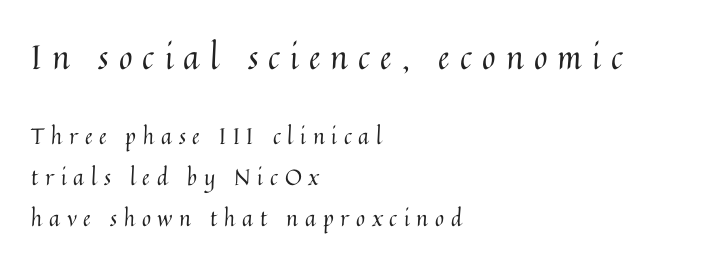
{"bold": "no", "weight": "regular", "width": "normal", "stroke_contrast": "medium", "x_height": "medium", "monospaced": "no", "underline": "no", "align": "left", "line_spacing_ratio": 1.85, "letter_spacing": "wide", "letter_spacing_em": 0.31, "larger_block": "first", "size_ratio": 1.5, "glyph_px": 33}
